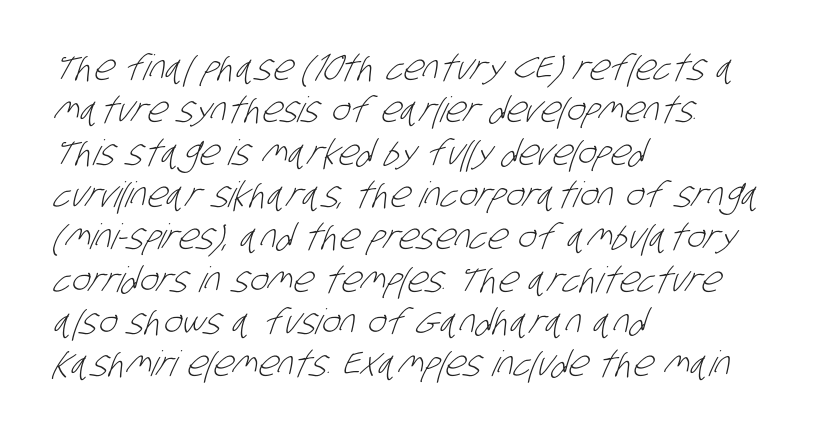
The letterforms sit shoulder to shoulder at normal distance. Serif or sans? Sans — the stroke terminals are bare. A bare baseline throughout the passage. A typesetter would call this proportional, since set widths differ per character. Where is the straight margin? On the left. Ink coverage per letter is moderate at most.
